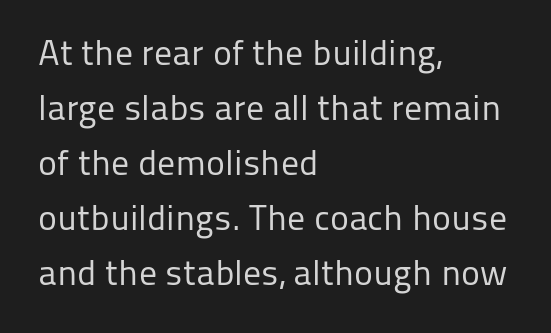
The rows are spaced the way most documents space them. Is the stroke heavy? The answer is a plain regular-or-lighter. Looks like regular typesetting: each glyph gets only the width it needs. The rag falls on the right side of this text block. The passage shown is not underscored anywhere.
